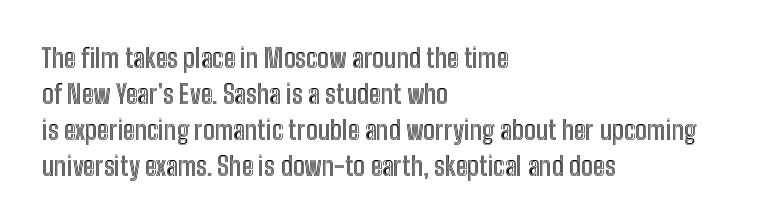
Q: Is the text italic (slanted)? A: No, it is upright.
Q: Is the text underlined? A: No.
Q: How is the paragraph aligned? A: Left-aligned.
Q: Is the spacing between letters normal or unusually wide? A: Normal.
Q: Is the spacing between lines tight, normal or loose? A: Normal.
